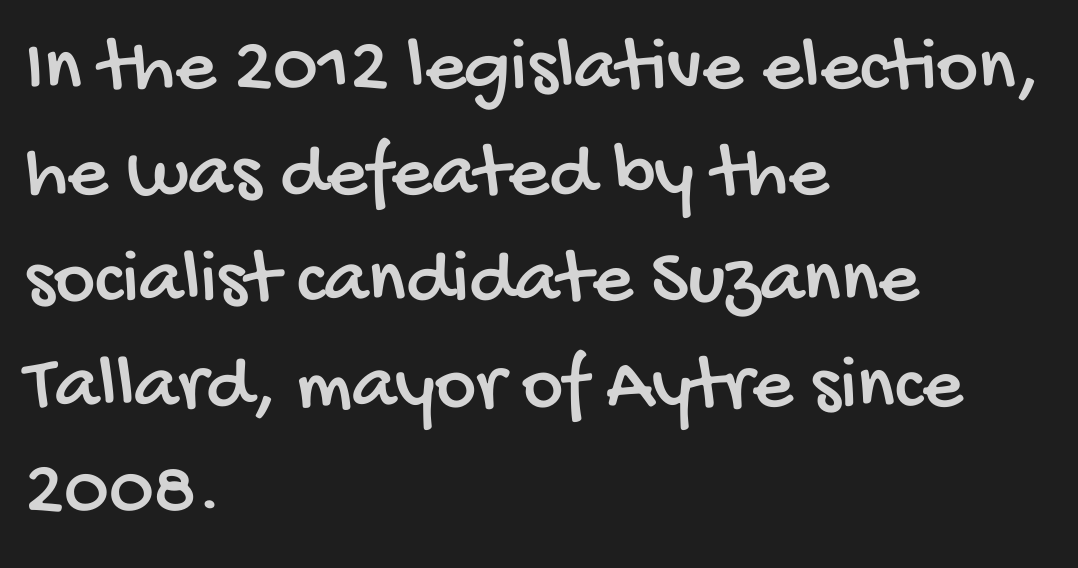
Type style note: lacks serifs. Each row of text sits above clean, open space. Notice how descenders clear the ascenders below comfortably — that's standard leading. The face used here is proportionally spaced, like ordinary book or web type.
